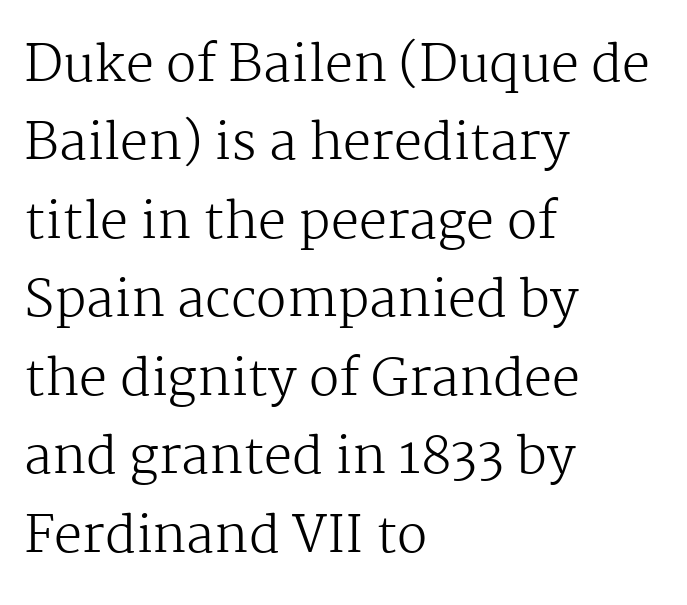
{"serif": "yes", "italic": "no", "bold": "no", "weight": "regular", "width": "normal", "stroke_contrast": "medium", "x_height": "medium", "monospaced": "no", "underline": "no", "align": "left", "line_spacing": "normal", "line_spacing_ratio": 1.57, "letter_spacing": "normal", "letter_spacing_em": 0.0, "glyph_px": 50}
